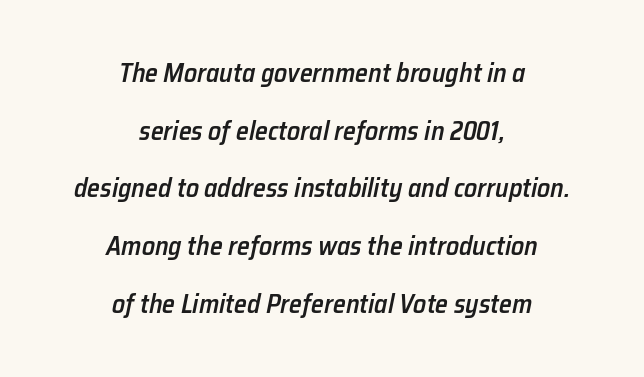
Q: Is the text bold? A: Semi-bold.
Q: Is the text italic (slanted)? A: Yes, it leans right by about 12 degrees.
Q: Is the text underlined? A: No.
Q: How is the paragraph aligned? A: Centered.
Q: Is the spacing between letters normal or unusually wide? A: Normal.
Q: Is the spacing between lines tight, normal or loose? A: Loose.
